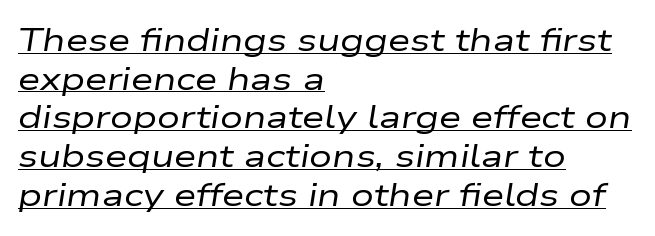
Q: Is the text bold? A: No.
Q: Is the text italic (slanted)? A: Yes, it leans right by about 9 degrees.
Q: Is the text underlined? A: Yes.
Q: How is the paragraph aligned? A: Left-aligned.
Q: Is the spacing between letters normal or unusually wide? A: Normal.
Q: Width (condensed, normal, or wide)? A: Wide.
Q: Stroke contrast? A: Low.
Q: x-height? A: Medium.
Q: Monospaced? A: No.
